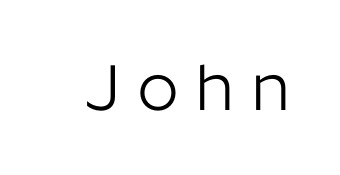
Q: Is the text bold? A: No.
Q: Is the text italic (slanted)? A: No, it is upright.
Q: Is the typeface a serif or a sans-serif typeface? A: Sans-serif.
Q: Is the text underlined? A: No.
Q: Is the spacing between letters normal or unusually wide? A: Unusually wide.
Q: Width (condensed, normal, or wide)? A: Normal.
Q: Stroke contrast? A: Low.
Q: x-height? A: Medium.
Q: Monospaced? A: No.
